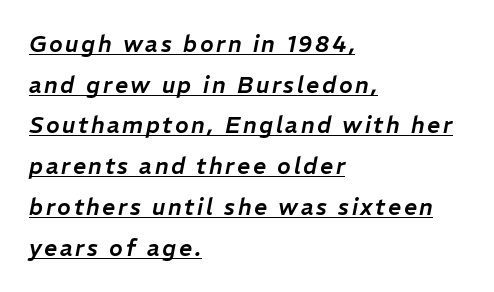
Has an underline been added? It has. Slanted lettering throughout. The rendering anchors every line to the left-hand side.
